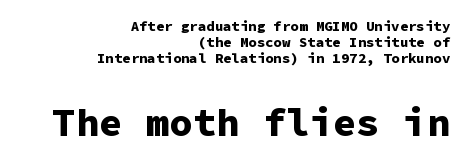
Q: Is the text bold? A: Yes.
Q: Is the text italic (slanted)? A: No, it is upright.
Q: Is the typeface a serif or a sans-serif typeface? A: Sans-serif.
Q: Is the text underlined? A: No.
Q: How is the paragraph aligned? A: Right-aligned.
Q: Is the spacing between letters normal or unusually wide? A: Normal.
Q: Which block of text is set in a larger size, the first (top) or the second (bottom)? A: The second (bottom) one.
Q: Width (condensed, normal, or wide)? A: Normal.
Q: Stroke contrast? A: Low.
Q: x-height? A: Medium.
Q: Monospaced? A: Yes.
